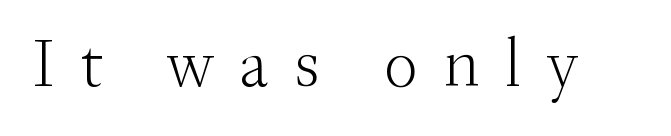
{"serif": "yes", "italic": "no", "bold": "no", "weight": "light", "width": "normal", "stroke_contrast": "medium", "x_height": "small", "monospaced": "no", "underline": "no", "letter_spacing": "wide", "letter_spacing_em": 0.36, "glyph_px": 69}
